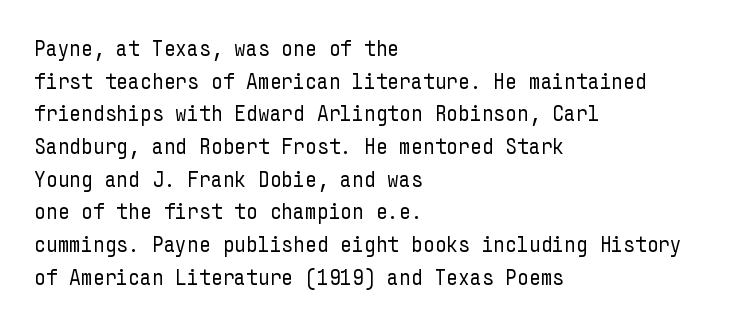
Q: Is the text bold? A: No.
Q: Is the text italic (slanted)? A: No, it is upright.
Q: Is the text underlined? A: No.
Q: How is the paragraph aligned? A: Left-aligned.
Q: Is the spacing between letters normal or unusually wide? A: Normal.
Q: Is the spacing between lines tight, normal or loose? A: Normal.
